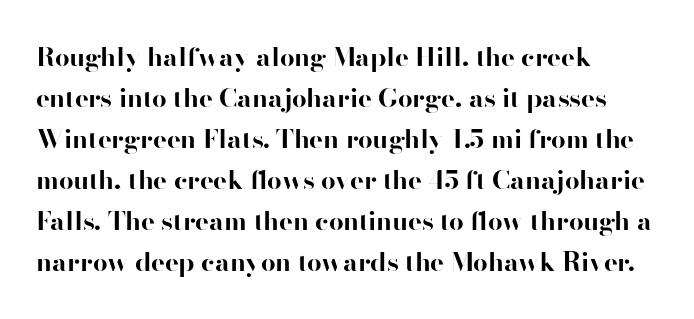
The image shows 26 px bold type, upright; set left-aligned, normal line spacing (1.58x), normal letter spacing, not underlined.
